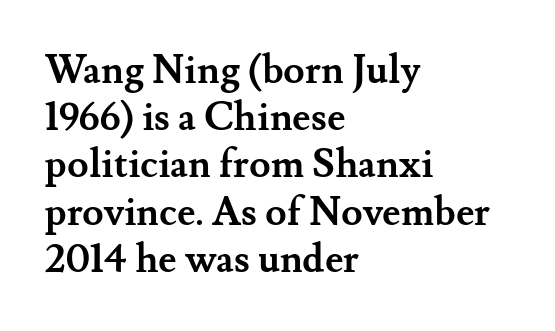
Q: Is the text bold? A: Yes.
Q: Is the text italic (slanted)? A: No, it is upright.
Q: Is the typeface a serif or a sans-serif typeface? A: Serif.
Q: Is the text underlined? A: No.
Q: How is the paragraph aligned? A: Left-aligned.
Q: Is the spacing between letters normal or unusually wide? A: Normal.
Q: Width (condensed, normal, or wide)? A: Normal.
Q: Stroke contrast? A: Medium.
Q: x-height? A: Small.
Q: Monospaced? A: No.
